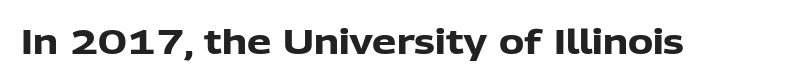
Q: Is the text bold? A: Yes.
Q: Is the text italic (slanted)? A: No, it is upright.
Q: Is the typeface a serif or a sans-serif typeface? A: Sans-serif.
Q: Is the text underlined? A: No.
Q: Is the spacing between letters normal or unusually wide? A: Normal.
Q: Width (condensed, normal, or wide)? A: Normal.
Q: Stroke contrast? A: Low.
Q: x-height? A: Medium.
Q: Monospaced? A: No.
